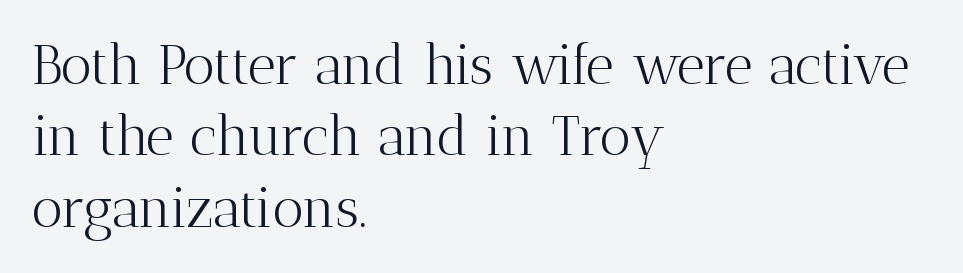
The typography opts for an upright posture over an oblique one. Every row of glyphs begins at an identical x-position on the left. Caption: standard tracking, unaltered. Letterform terminals end in serifs throughout the passage. Interline gaps are of average width in this sample. Descenders are the only things crossing below the line.
